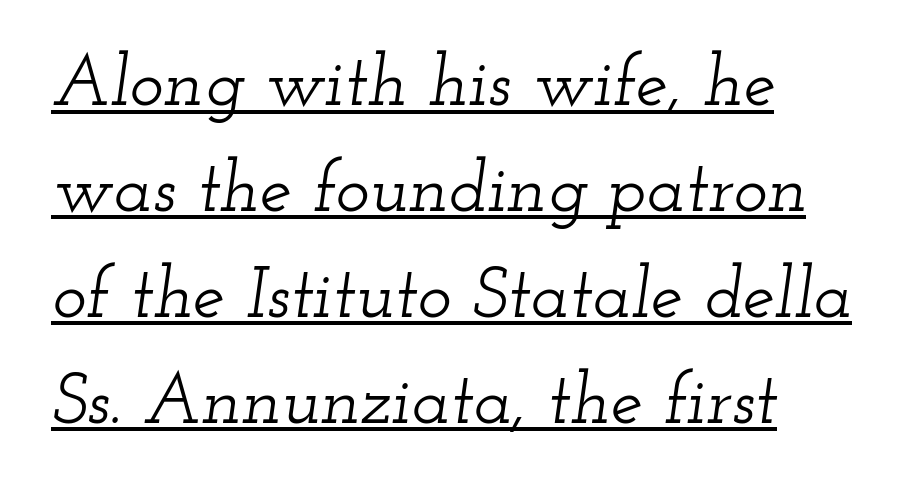
Q: Is the text italic (slanted)? A: Yes, it leans right by about 12 degrees.
Q: Is the typeface a serif or a sans-serif typeface? A: Serif.
Q: Is the text underlined? A: Yes.
Q: How is the paragraph aligned? A: Left-aligned.
Q: Is the spacing between letters normal or unusually wide? A: Normal.
Q: Is the spacing between lines tight, normal or loose? A: Normal.
Q: Width (condensed, normal, or wide)? A: Wide.
Q: Stroke contrast? A: Low.
Q: x-height? A: Small.
Q: Monospaced? A: No.
